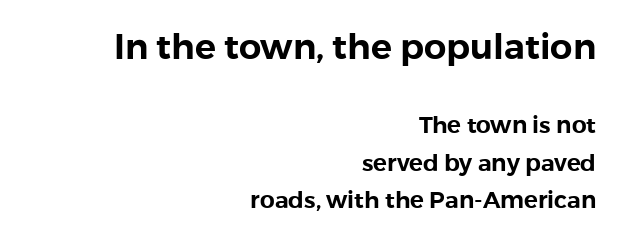
Q: Is the text italic (slanted)? A: No, it is upright.
Q: Is the typeface a serif or a sans-serif typeface? A: Sans-serif.
Q: Is the text underlined? A: No.
Q: How is the paragraph aligned? A: Right-aligned.
Q: Is the spacing between letters normal or unusually wide? A: Normal.
Q: Is the spacing between lines tight, normal or loose? A: Normal.
Q: Which block of text is set in a larger size, the first (top) or the second (bottom)? A: The first (top) one.
Q: Width (condensed, normal, or wide)? A: Normal.
Q: x-height? A: Medium.
Q: Monospaced? A: No.
